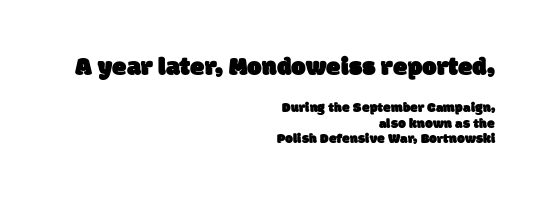
{"underline": "no", "align": "right", "line_spacing": "tight", "line_spacing_ratio": 1.1, "letter_spacing": "normal", "letter_spacing_em": 0.0, "larger_block": "first", "size_ratio": 1.86, "glyph_px": 26}
